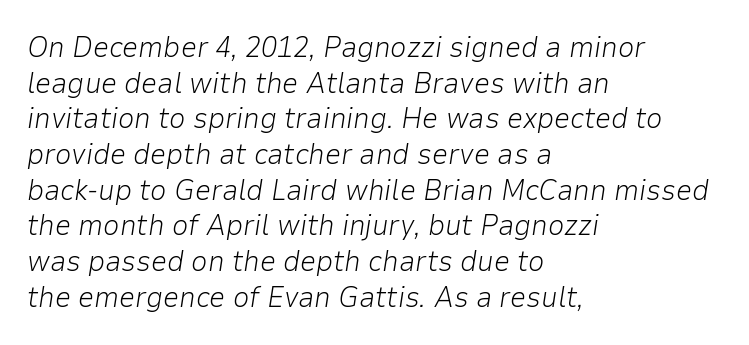
Q: Is the text bold? A: No.
Q: Is the text italic (slanted)? A: Yes, it leans right by about 9 degrees.
Q: Is the text underlined? A: No.
Q: How is the paragraph aligned? A: Left-aligned.
Q: Is the spacing between letters normal or unusually wide? A: Normal.
Q: Width (condensed, normal, or wide)? A: Normal.
Q: Stroke contrast? A: Low.
Q: x-height? A: Medium.
Q: Monospaced? A: No.
